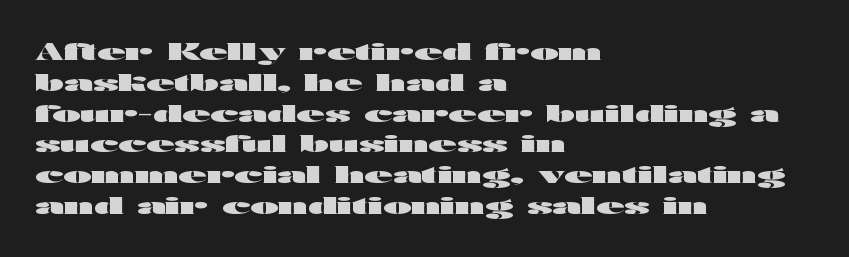
The image shows 23 px bold type, upright; set left-aligned, normal line spacing (1.34x), normal letter spacing, not underlined.
